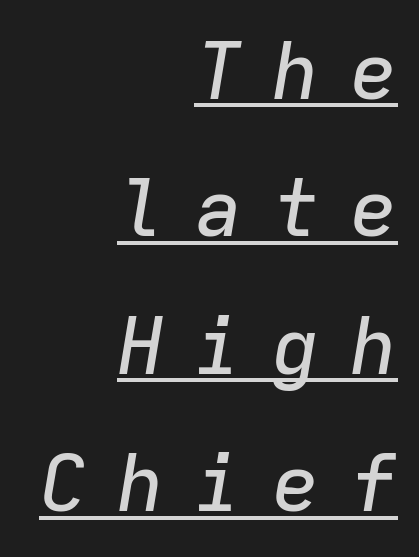
Q: Is the text italic (slanted)? A: Yes, it leans right by about 9 degrees.
Q: Is the text underlined? A: Yes.
Q: How is the paragraph aligned? A: Right-aligned.
Q: Is the spacing between letters normal or unusually wide? A: Unusually wide.
Q: Width (condensed, normal, or wide)? A: Normal.
Q: Stroke contrast? A: Low.
Q: x-height? A: Medium.
Q: Monospaced? A: Yes.
